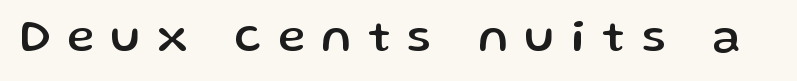
The image shows 46 px sans-serif type, upright; set unusually wide letter spacing (+0.37 em), not underlined; low stroke contrast and a medium x-height.
